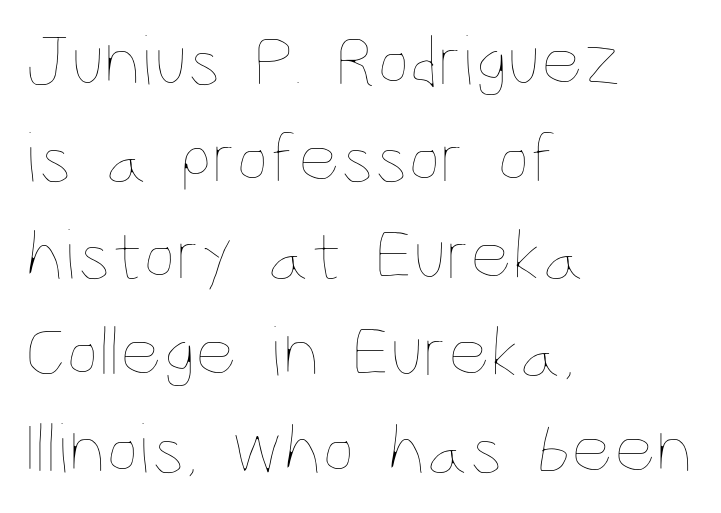
Q: Is the text bold? A: No.
Q: Is the text italic (slanted)? A: No, it is upright.
Q: Is the text underlined? A: No.
Q: How is the paragraph aligned? A: Left-aligned.
Q: Is the spacing between letters normal or unusually wide? A: Normal.
Q: Is the spacing between lines tight, normal or loose? A: Normal.
Q: Width (condensed, normal, or wide)? A: Condensed.
Q: Stroke contrast? A: Low.
Q: x-height? A: Large.
Q: Monospaced? A: No.
